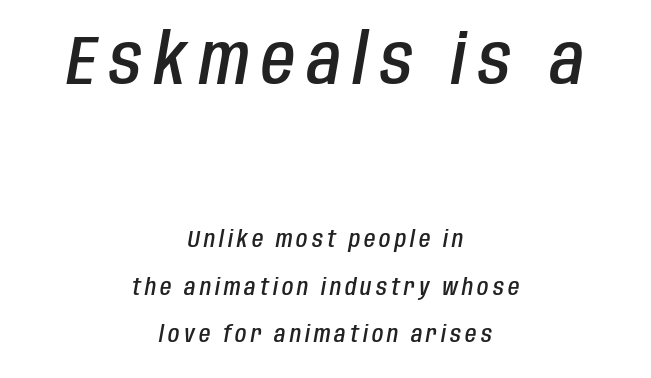
Does the leading feel generous? Absolutely, it's lavish. Horizontally, the lines are justified to the midpoint only. Typographic density is moderately raised because the face is semibold. Compared with ordinary roman type, these characters are visibly tilted.
